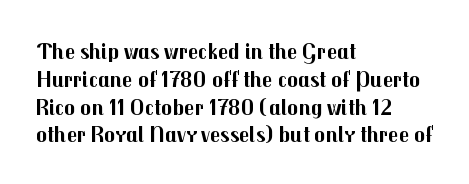
{"italic": "no", "bold": "yes", "underline": "no", "align": "left", "line_spacing_ratio": 1.21, "letter_spacing": "normal", "letter_spacing_em": 0.0, "glyph_px": 23}
